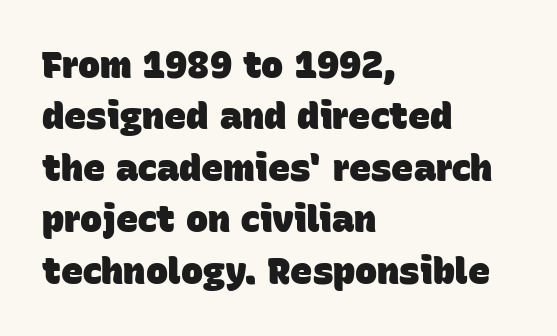
{"serif": "no", "bold": "yes", "weight": "heavy", "width": "normal", "stroke_contrast": "low", "x_height": "large", "monospaced": "no", "underline": "no", "align": "left", "line_spacing": "normal", "line_spacing_ratio": 1.39, "letter_spacing": "normal", "letter_spacing_em": 0.0, "glyph_px": 37}
